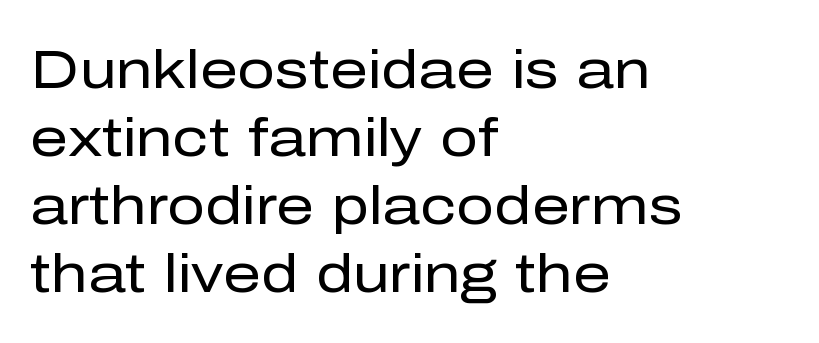
I'd call this a sans setting — the letters go barefoot. No extra ink here — the face is not bold. Tracking value appears to be zero — textbook default spacing. Upright lettering throughout. The glyphs are unaccompanied by any horizontal stroke below them. This sample is left-justified, so line endings fall wherever the words run out.
